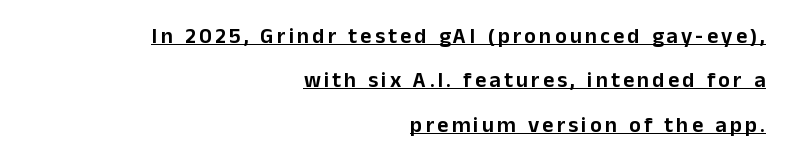
The image shows 22 px text type, upright; set right-aligned, loose line spacing (2.02x), underlined.
